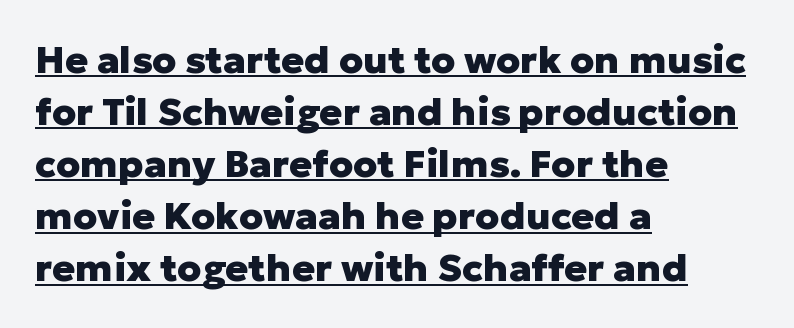
Q: Is the text bold? A: Yes.
Q: Is the text italic (slanted)? A: No, it is upright.
Q: Is the typeface a serif or a sans-serif typeface? A: Sans-serif.
Q: Is the text underlined? A: Yes.
Q: How is the paragraph aligned? A: Left-aligned.
Q: Is the spacing between letters normal or unusually wide? A: Normal.
Q: Is the spacing between lines tight, normal or loose? A: Normal.
Q: Width (condensed, normal, or wide)? A: Normal.
Q: Stroke contrast? A: Low.
Q: x-height? A: Medium.
Q: Monospaced? A: No.
